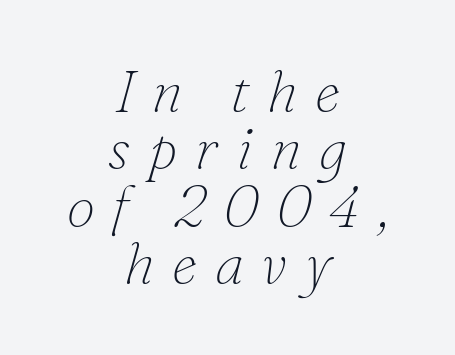
{"serif": "yes", "italic": "yes", "lean": "right", "slant_degrees": 16, "bold": "no", "weight": "thin", "width": "normal", "stroke_contrast": "low", "x_height": "small", "monospaced": "no", "underline": "no", "align": "center", "line_spacing": "tight", "line_spacing_ratio": 0.99, "letter_spacing": "wide", "letter_spacing_em": 0.3, "glyph_px": 58}
